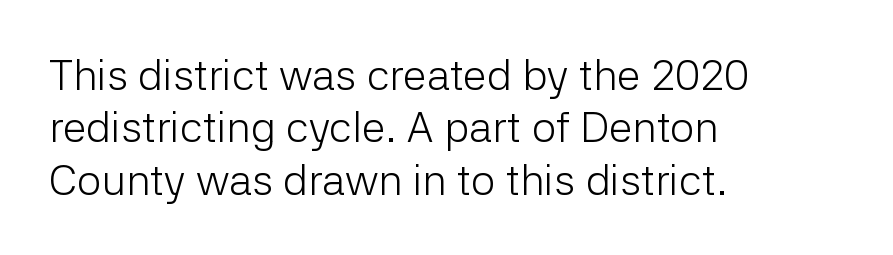
Is the type heavy? It reads as light-to-regular instead. Nothing sits at the stroke ends, so this counts as sans-serif. Default kerning and tracking; the words read as compact shapes. Every row of glyphs begins at an identical x-position on the left.
